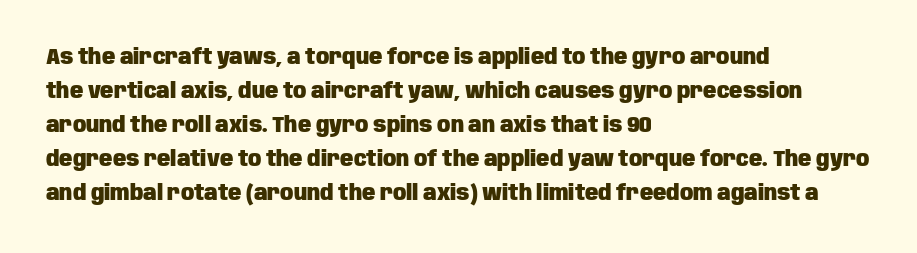
Q: Is the text bold? A: Yes.
Q: Is the text italic (slanted)? A: No, it is upright.
Q: Is the text underlined? A: No.
Q: How is the paragraph aligned? A: Left-aligned.
Q: Is the spacing between letters normal or unusually wide? A: Normal.
Q: Is the spacing between lines tight, normal or loose? A: Normal.
